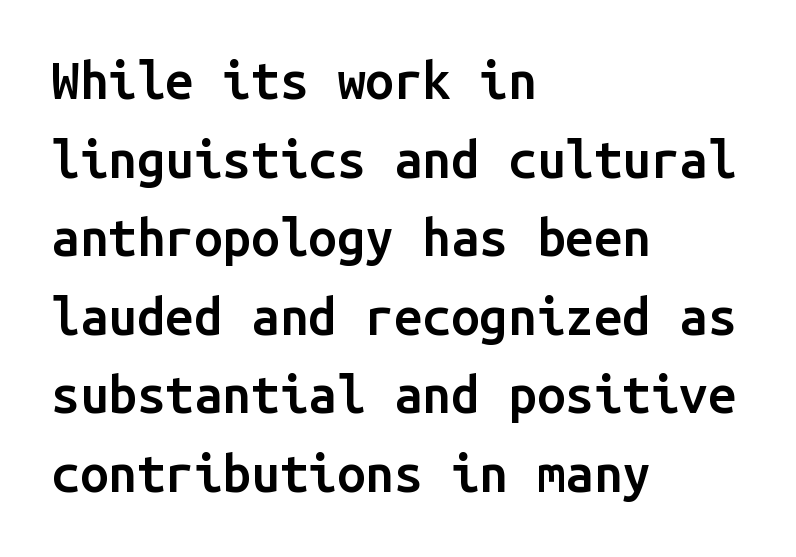
The axis of the letterforms is exactly vertical. Do the characters align in a grid? Yes, the font is monospaced. The block of text has a typical density, with ordinary space between rows. This is the in-between weight designers call semibold or demi. Bare-footed words on every line.
